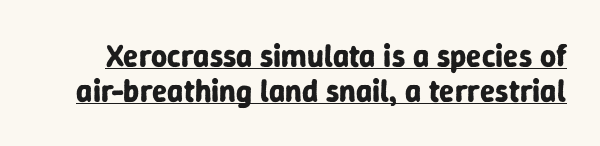
No extra tracking has been applied to these lines. Cramped leading. The letters carry no serifs — their stems end cleanly without finishing strokes. The string is rendered with underlining switched on. As a designer I'd log this as weight 700, bold. Each letter keeps its own natural width here, so spacing adapts to shape.
